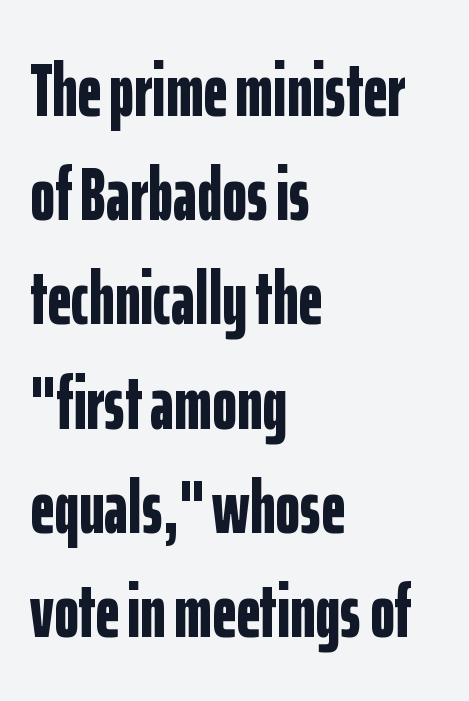
Short note: letters normally spaced. The typography opts for an upright posture over an oblique one. Descenders hang freely into open space. The letters are bold, with thick, heavy strokes.
